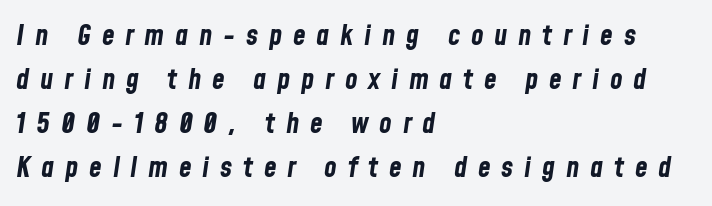
The image shows 29 px bold, condensed type, italic (leaning right); set left-aligned, normal line spacing (1.52x), unusually wide letter spacing (+0.37 em), not underlined; low stroke contrast and a medium x-height.
